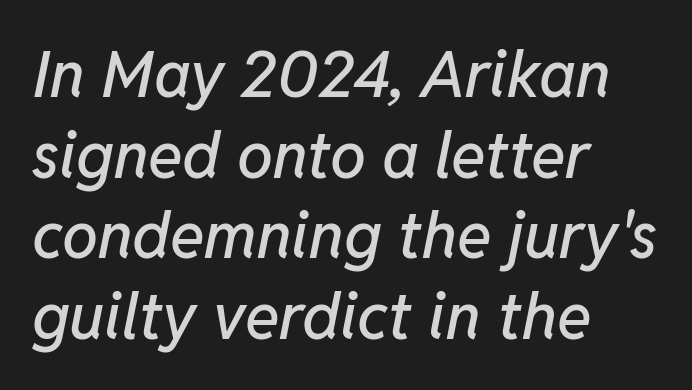
Notice how descenders clear the ascenders below comfortably — that's standard leading. Check under the words: just untouched page. Inter-character spacing is left at the font's built-in metrics. Think of a printed novel: that variable character pitch is what you see here. Teacher's note: observe the even left margin — that is flush-left alignment.
